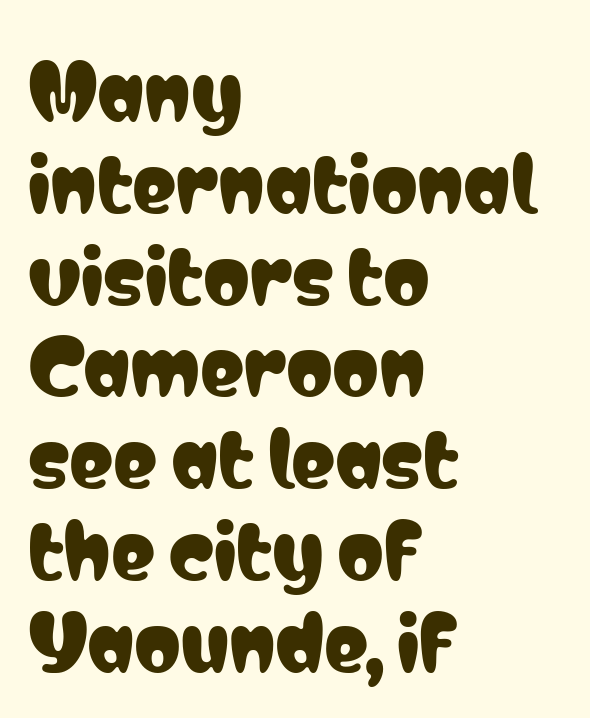
{"serif": "no", "italic": "no", "width": "condensed", "stroke_contrast": "low", "x_height": "medium", "monospaced": "no", "underline": "no", "align": "left", "line_spacing_ratio": 1.24, "letter_spacing": "normal", "letter_spacing_em": 0.0, "glyph_px": 74}
